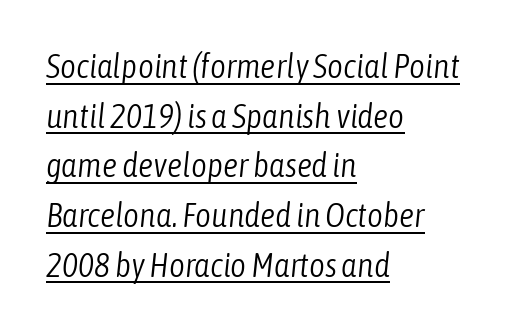
The image shows 34 px light, condensed type, italic (leaning right); set left-aligned, normal line spacing (1.46x), normal letter spacing, underlined; low stroke contrast and a medium x-height.
